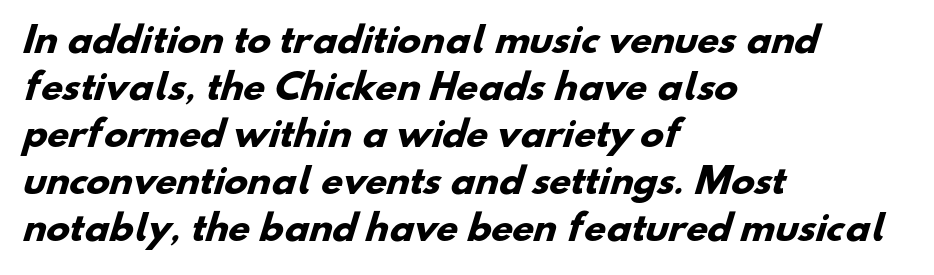
The image shows 35 px heavy sans-serif type; set left-aligned, normal line spacing (1.34x), normal letter spacing, not underlined; low stroke contrast and a small x-height.
